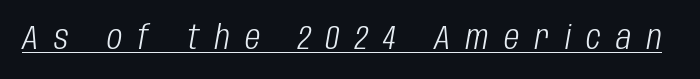
The rendering uses natural spacing where letterforms have individual widths. Like a heading marked for emphasis, these lines bear an underscore. The passage shown is not bold in any degree. A typesetter would call this heavily tracked-out type. Italic: yes, the glyphs are oblique.
